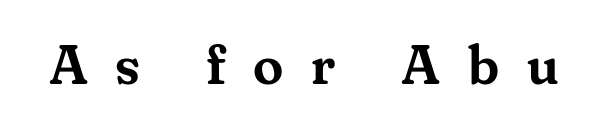
{"serif": "yes", "italic": "no", "width": "normal", "stroke_contrast": "medium", "x_height": "small", "monospaced": "no", "underline": "no", "letter_spacing": "wide", "letter_spacing_em": 0.5, "glyph_px": 55}
